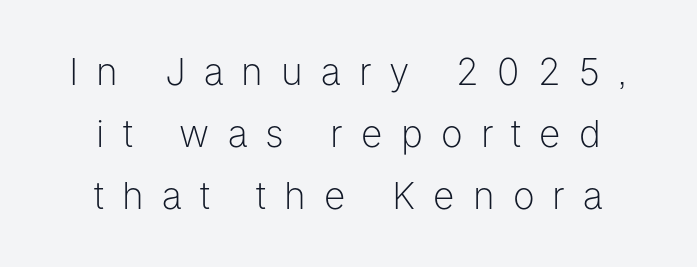
The font family rendered here belongs to the sans-serif group. The type sits square on the baseline with zero lean. What stands out about the letter spacing? Its width — letters are far apart. No word sits above an underline.
